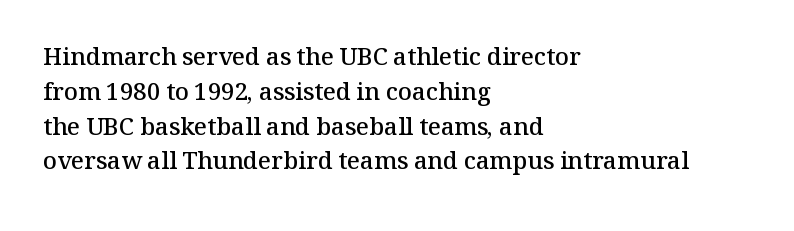
{"italic": "no", "bold": "semi", "underline": "no", "align": "left", "line_spacing": "normal", "line_spacing_ratio": 1.45, "letter_spacing": "normal", "letter_spacing_em": 0.0, "glyph_px": 24}
